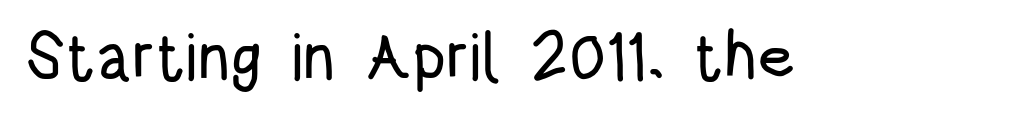
The image shows 65 px condensed sans-serif type, upright; set normal letter spacing, not underlined; low stroke contrast and a large x-height.
